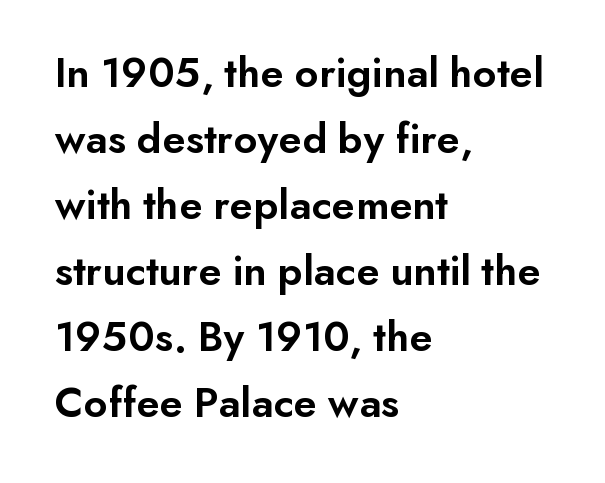
I'd call this a sans setting — the letters go barefoot. The typography opts for an upright posture over an oblique one. These lines keep a tight, regular rhythm from letter to letter. This rendering features lettering with no underline. Is the block centered? No — it sits flush against the left margin. These lines are rendered in a variable-pitch font.
